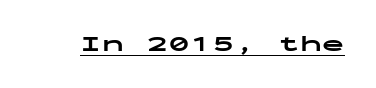
{"italic": "no", "bold": "yes", "underline": "yes", "letter_spacing": "normal", "letter_spacing_em": 0.0, "glyph_px": 22}
